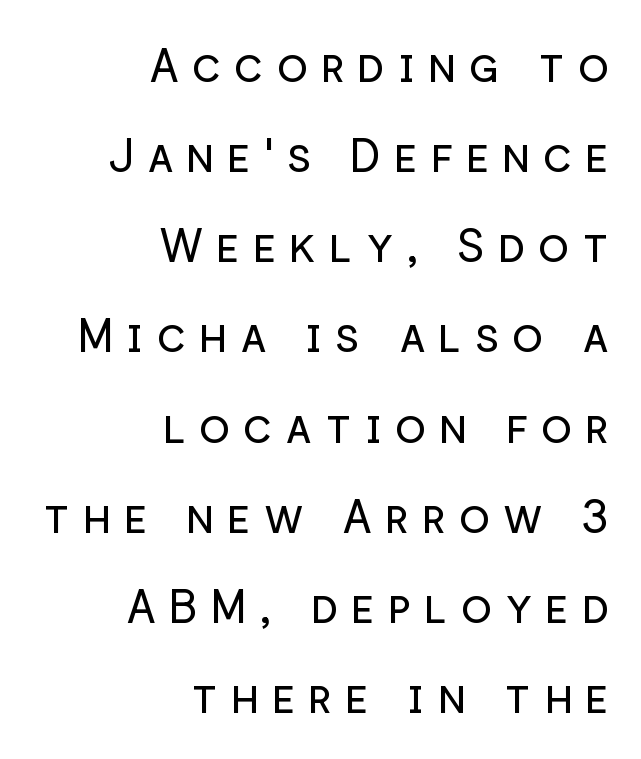
Q: Is the text bold? A: No.
Q: Is the text italic (slanted)? A: No, it is upright.
Q: Is the typeface a serif or a sans-serif typeface? A: Sans-serif.
Q: Is the text underlined? A: No.
Q: How is the paragraph aligned? A: Right-aligned.
Q: Is the spacing between letters normal or unusually wide? A: Unusually wide.
Q: Is the spacing between lines tight, normal or loose? A: Loose.
Q: Width (condensed, normal, or wide)? A: Normal.
Q: Stroke contrast? A: Low.
Q: x-height? A: Medium.
Q: Monospaced? A: No.
